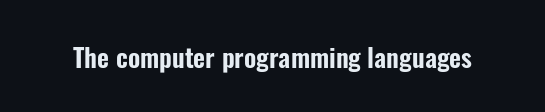
Is there any slant? The stems are plumb. Descenders are the only things crossing below the line. The line texture is even and compact thanks to regular tracking.
